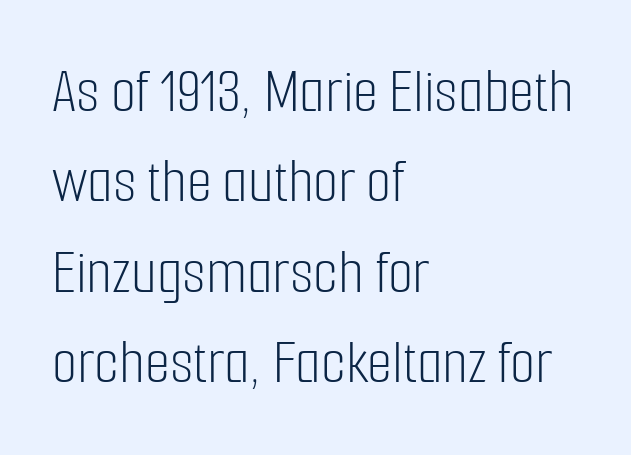
{"serif": "no", "italic": "no", "bold": "no", "weight": "light", "width": "condensed", "stroke_contrast": "low", "x_height": "medium", "monospaced": "no", "underline": "no", "align": "left", "line_spacing": "normal", "line_spacing_ratio": 1.39, "letter_spacing": "normal", "letter_spacing_em": 0.0, "glyph_px": 65}
